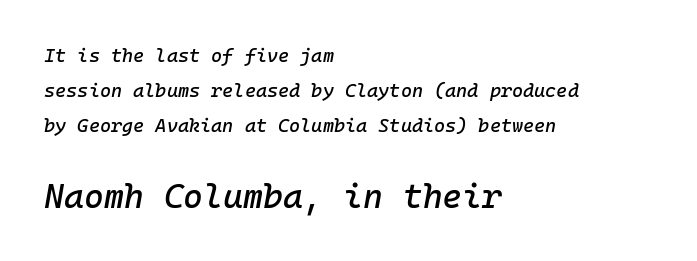
Does the lettering tilt? It does — this is italic. The block sitting lower on the canvas is the one with enlarged characters. Here the designer chose a console-style face with uniform glyph widths. In terms of letterspacing, this is plain default setting. Any mark beneath the type? The region is blank. The rag falls on the right side of this text block.
